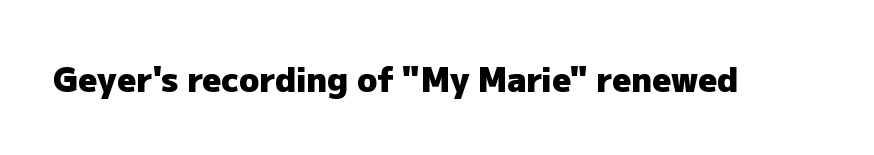
Q: Is the text bold? A: Yes.
Q: Is the text italic (slanted)? A: No, it is upright.
Q: Is the typeface a serif or a sans-serif typeface? A: Sans-serif.
Q: Is the text underlined? A: No.
Q: Is the spacing between letters normal or unusually wide? A: Normal.
Q: Width (condensed, normal, or wide)? A: Normal.
Q: Stroke contrast? A: Low.
Q: x-height? A: Medium.
Q: Monospaced? A: No.
